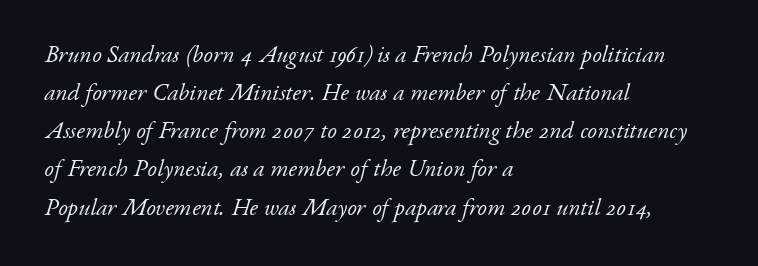
The image shows 24 px text type, italic (leaning right); set left-aligned, normal line spacing (1.59x), normal letter spacing, not underlined.
